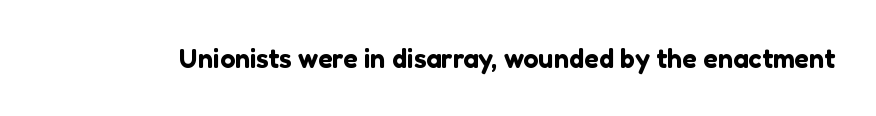
The image shows 27 px text type, upright; set normal letter spacing, not underlined.
